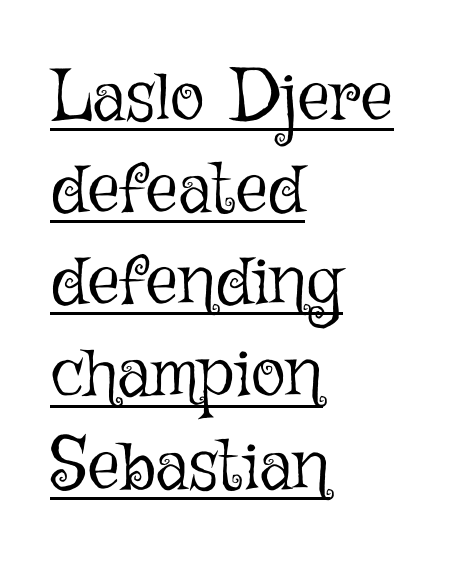
Q: Is the text bold? A: No.
Q: Is the text italic (slanted)? A: No, it is upright.
Q: Is the text underlined? A: Yes.
Q: How is the paragraph aligned? A: Left-aligned.
Q: Is the spacing between letters normal or unusually wide? A: Normal.
Q: Is the spacing between lines tight, normal or loose? A: Normal.
Q: Width (condensed, normal, or wide)? A: Normal.
Q: Stroke contrast? A: Low.
Q: x-height? A: Medium.
Q: Monospaced? A: No.
